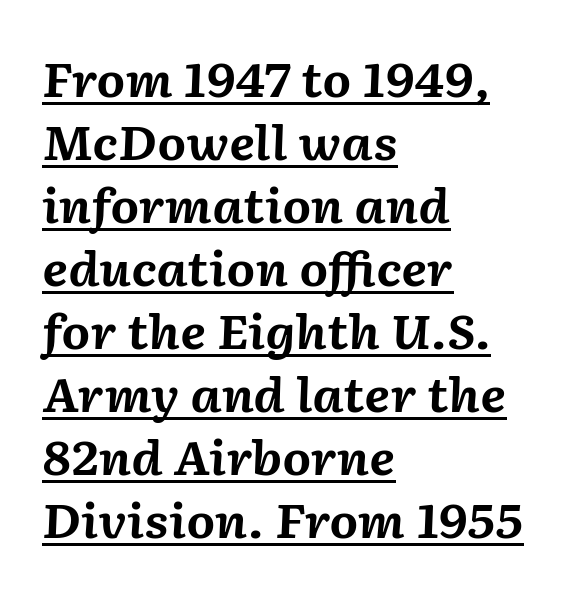
{"italic": "yes", "lean": "right", "slant_degrees": 2, "bold": "yes", "weight": "bold", "width": "normal", "stroke_contrast": "medium", "x_height": "medium", "monospaced": "no", "underline": "yes", "align": "left", "line_spacing": "normal", "line_spacing_ratio": 1.37, "letter_spacing": "normal", "letter_spacing_em": 0.0, "glyph_px": 46}
